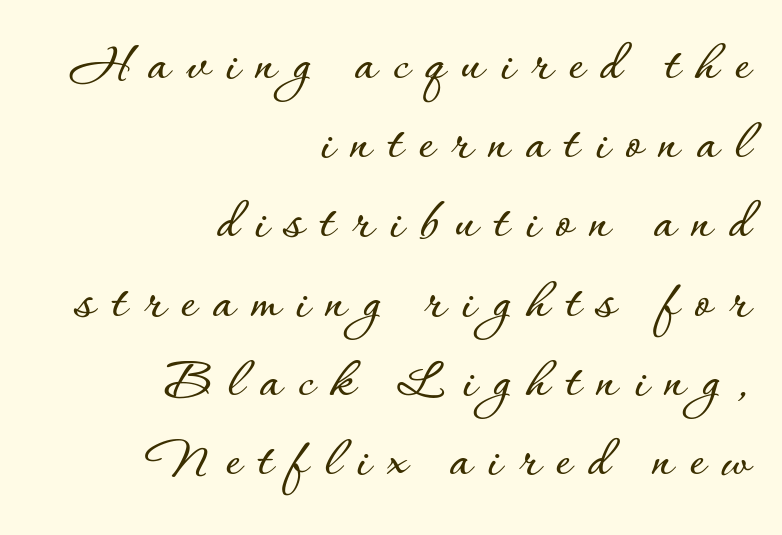
Here the glyphs are tracked loosely, breaking word shapes into spaced letters. The gap between lines stays unmarked. Varying glyph widths throughout — classic text-font behaviour.
